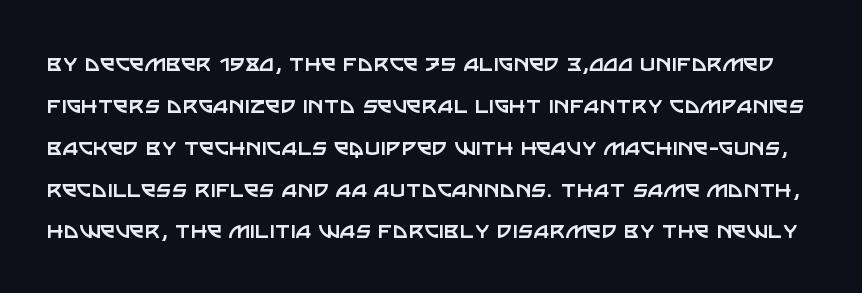
{"italic": "no", "bold": "no", "underline": "no", "line_spacing": "normal", "line_spacing_ratio": 1.55, "letter_spacing": "normal", "letter_spacing_em": 0.0, "glyph_px": 27}
